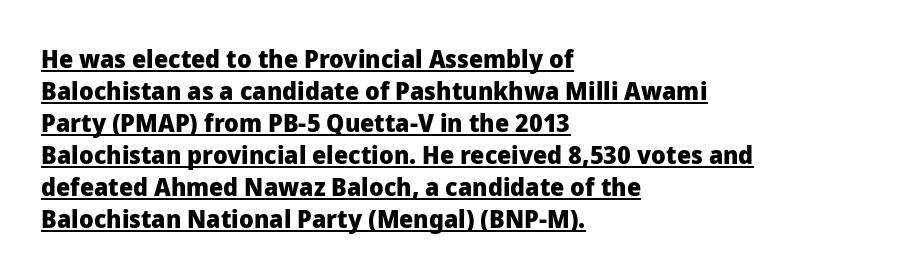
In CSS terms this would be text-align: left. Whoever set this chose a conventional vertical rhythm. The letters stand upright; this is a roman face. The tracking reads as untouched default to a designer's eye. The lettering is marked with a stroke running underneath it. The typesetting leans heavy: a genuine bold.
